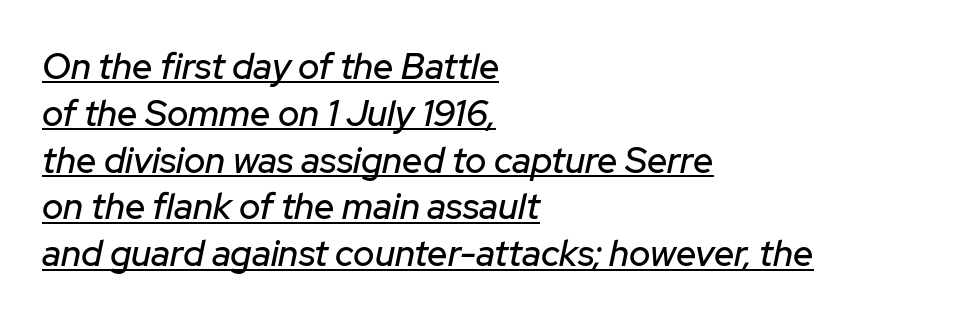
Q: Is the text italic (slanted)? A: Yes, it leans right by about 12 degrees.
Q: Is the text underlined? A: Yes.
Q: How is the paragraph aligned? A: Left-aligned.
Q: Is the spacing between letters normal or unusually wide? A: Normal.
Q: Is the spacing between lines tight, normal or loose? A: Normal.
Q: Width (condensed, normal, or wide)? A: Normal.
Q: Stroke contrast? A: Low.
Q: x-height? A: Medium.
Q: Monospaced? A: No.
